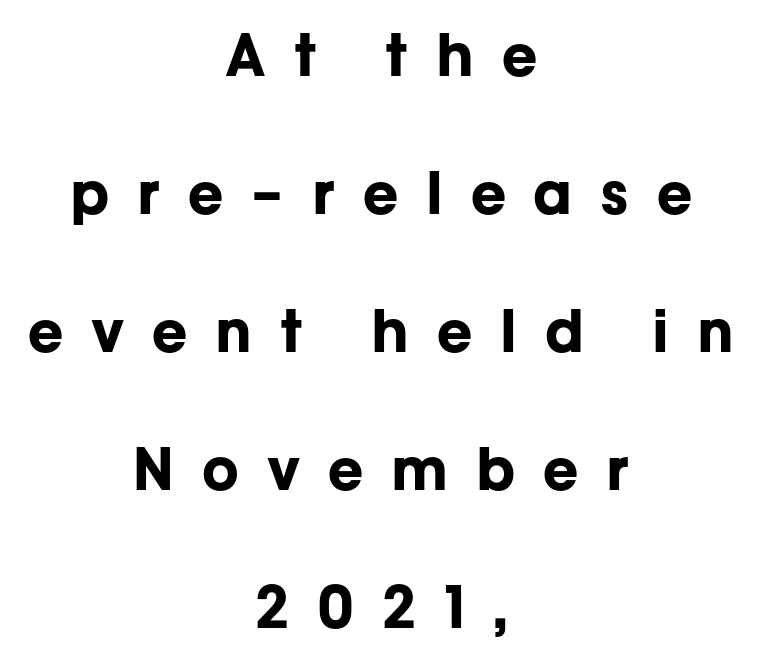
This sample uses expanded letter spacing, leaving extra air between glyphs. How heavy is the stroke? Heavy — this is a bold. Is there any slant? The stems are plumb. Glance below the letters and you will spot only blank space. Alignment: centered.
